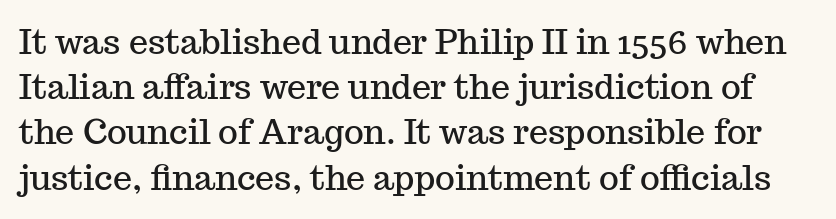
Q: Is the text italic (slanted)? A: No, it is upright.
Q: Is the typeface a serif or a sans-serif typeface? A: Serif.
Q: Is the text underlined? A: No.
Q: Is the spacing between letters normal or unusually wide? A: Normal.
Q: Is the spacing between lines tight, normal or loose? A: Normal.
Q: Width (condensed, normal, or wide)? A: Normal.
Q: Stroke contrast? A: Medium.
Q: x-height? A: Medium.
Q: Monospaced? A: No.
